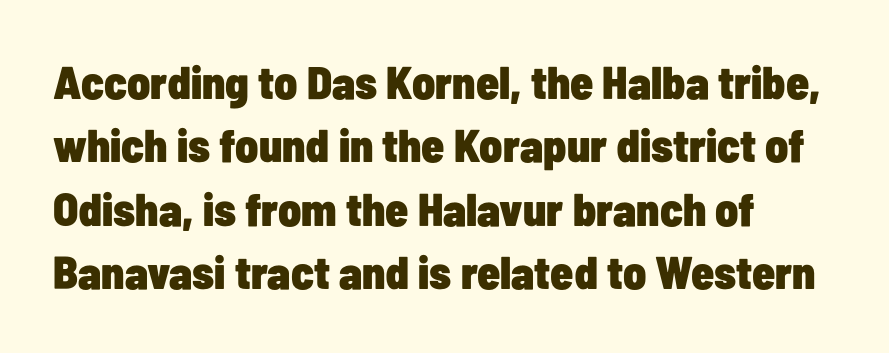
Q: Is the text bold? A: Yes.
Q: Is the text italic (slanted)? A: No, it is upright.
Q: Is the typeface a serif or a sans-serif typeface? A: Sans-serif.
Q: Is the text underlined? A: No.
Q: How is the paragraph aligned? A: Left-aligned.
Q: Is the spacing between letters normal or unusually wide? A: Normal.
Q: Is the spacing between lines tight, normal or loose? A: Normal.
Q: Width (condensed, normal, or wide)? A: Condensed.
Q: Stroke contrast? A: Low.
Q: x-height? A: Medium.
Q: Monospaced? A: No.
